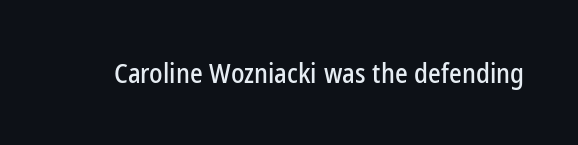
Q: Is the text italic (slanted)? A: No, it is upright.
Q: Is the text underlined? A: No.
Q: Is the spacing between letters normal or unusually wide? A: Normal.
